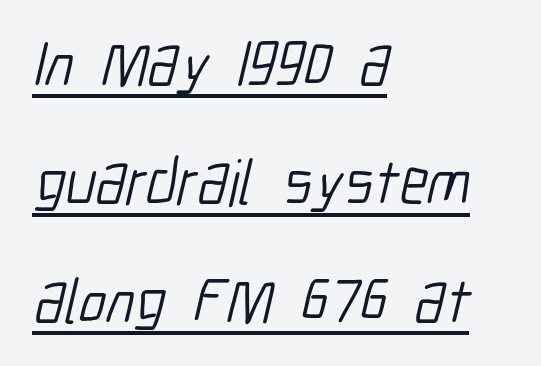
The image shows 64 px light, condensed sans-serif type; set left-aligned, line spacing 1.85x, normal letter spacing, underlined; low stroke contrast and a medium x-height.
